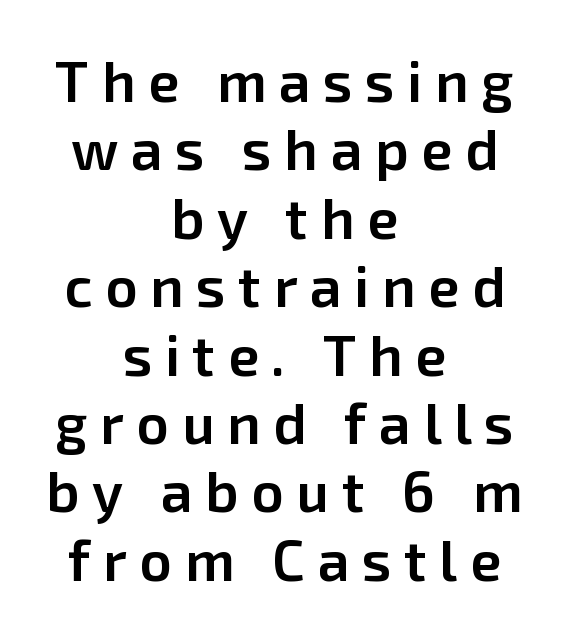
{"serif": "no", "italic": "no", "bold": "semi", "weight": "semibold", "width": "normal", "stroke_contrast": "low", "x_height": "medium", "monospaced": "no", "underline": "no", "align": "center", "line_spacing_ratio": 1.2, "letter_spacing": "wide", "letter_spacing_em": 0.22, "glyph_px": 57}
